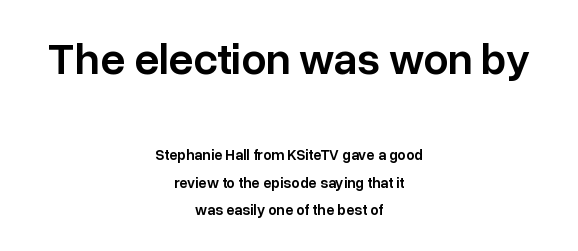
Clear beneath every line of the passage. What kind of face is this? One without serifs — a sans. The sample has been set in demibold, a notch under bold. Visually the block forms a symmetrical silhouette, jagged on both flanks. Nobody touched the tracking dial on this one. Character widths vary here, with narrow letters taking less room than wide ones.
